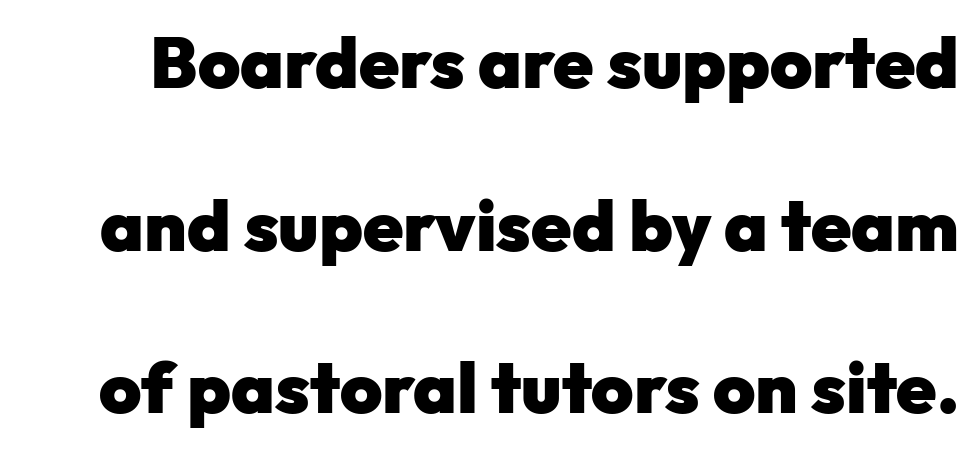
{"serif": "no", "italic": "no", "bold": "yes", "weight": "heavy", "width": "normal", "stroke_contrast": "low", "x_height": "medium", "monospaced": "no", "underline": "no", "line_spacing": "loose", "line_spacing_ratio": 2.26, "letter_spacing": "normal", "letter_spacing_em": 0.0, "glyph_px": 72}
